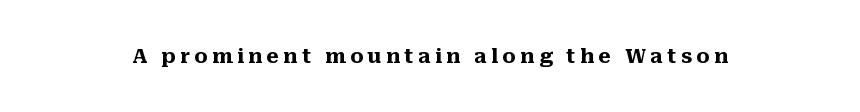
Q: Is the text bold? A: Yes.
Q: Is the text italic (slanted)? A: No, it is upright.
Q: Is the text underlined? A: No.
Q: Is the spacing between letters normal or unusually wide? A: Unusually wide.
